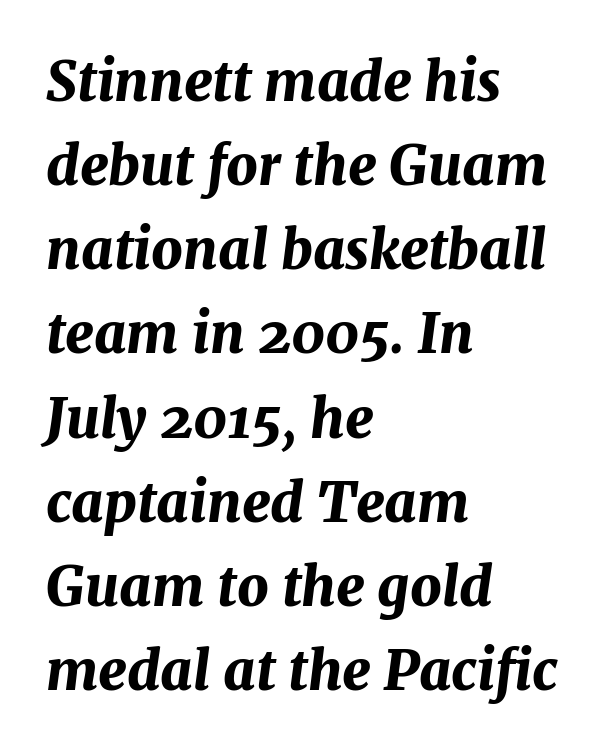
{"italic": "yes", "lean": "right", "slant_degrees": 7, "bold": "yes", "weight": "bold", "width": "normal", "stroke_contrast": "medium", "x_height": "medium", "monospaced": "no", "underline": "no", "align": "left", "line_spacing": "normal", "line_spacing_ratio": 1.53, "letter_spacing": "normal", "letter_spacing_em": 0.0, "glyph_px": 55}
